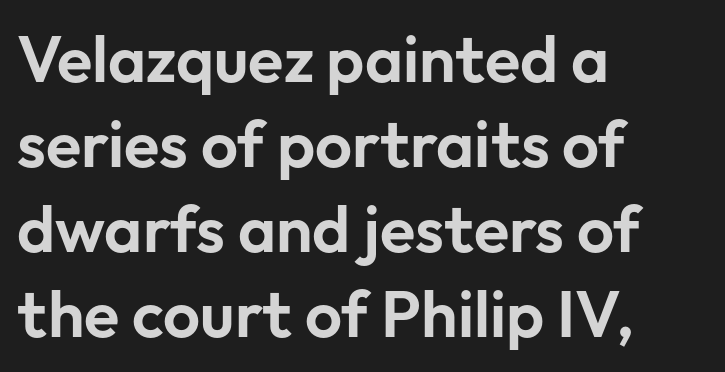
Q: Is the text italic (slanted)? A: No, it is upright.
Q: Is the typeface a serif or a sans-serif typeface? A: Sans-serif.
Q: Is the text underlined? A: No.
Q: How is the paragraph aligned? A: Left-aligned.
Q: Is the spacing between letters normal or unusually wide? A: Normal.
Q: Is the spacing between lines tight, normal or loose? A: Normal.
Q: Width (condensed, normal, or wide)? A: Normal.
Q: Stroke contrast? A: Low.
Q: x-height? A: Medium.
Q: Monospaced? A: No.
